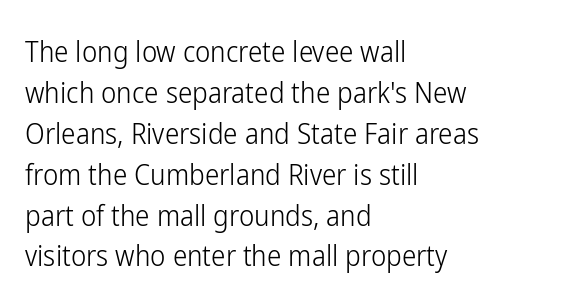
The image shows 29 px light, condensed sans-serif type, upright; set left-aligned, normal line spacing (1.41x), normal letter spacing, not underlined; low stroke contrast and a medium x-height.
